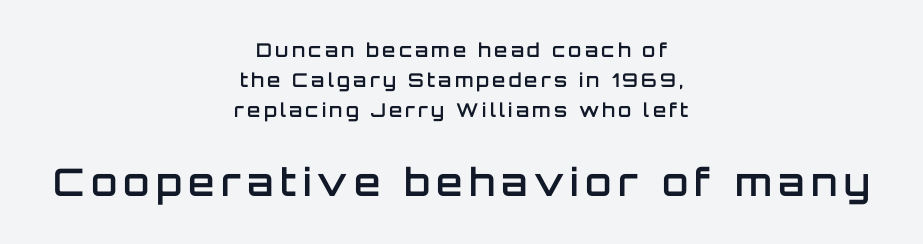
Q: Is the text bold? A: Semi-bold.
Q: Is the text italic (slanted)? A: No, it is upright.
Q: Is the typeface a serif or a sans-serif typeface? A: Sans-serif.
Q: Is the text underlined? A: No.
Q: How is the paragraph aligned? A: Centered.
Q: Is the spacing between lines tight, normal or loose? A: Normal.
Q: Which block of text is set in a larger size, the first (top) or the second (bottom)? A: The second (bottom) one.
Q: Width (condensed, normal, or wide)? A: Normal.
Q: Stroke contrast? A: Low.
Q: x-height? A: Large.
Q: Monospaced? A: No.
